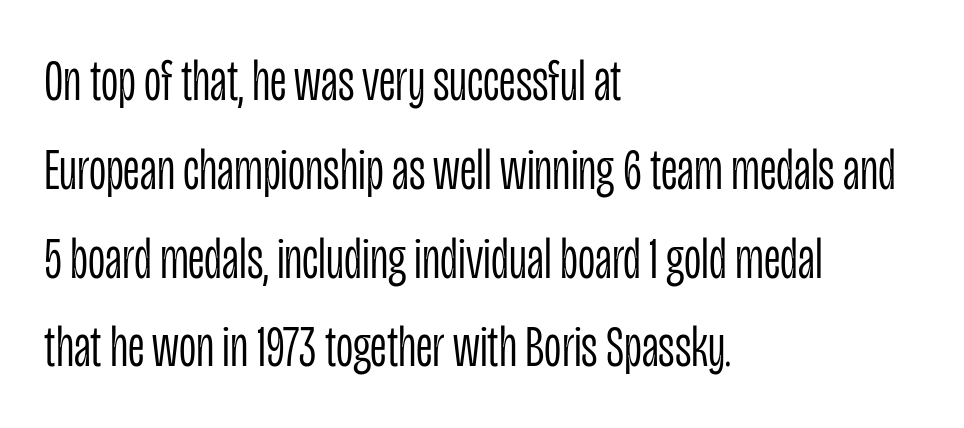
{"serif": "no", "italic": "no", "bold": "no", "weight": "light", "width": "condensed", "stroke_contrast": "low", "x_height": "large", "monospaced": "no", "underline": "no", "align": "left", "line_spacing": "normal", "line_spacing_ratio": 1.48, "letter_spacing": "normal", "letter_spacing_em": 0.0, "glyph_px": 60}
